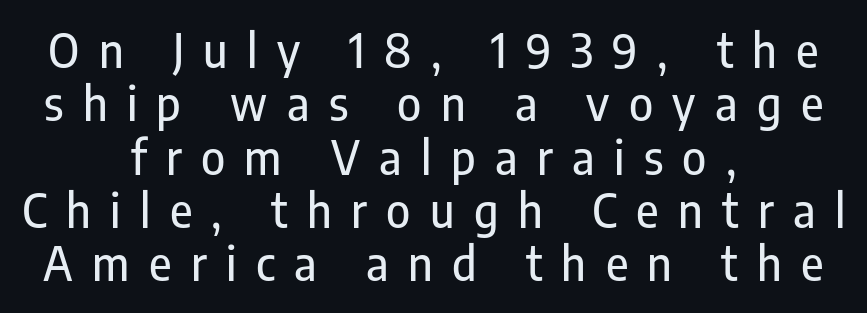
Q: Is the text italic (slanted)? A: No, it is upright.
Q: Is the typeface a serif or a sans-serif typeface? A: Sans-serif.
Q: Is the text underlined? A: No.
Q: How is the paragraph aligned? A: Centered.
Q: Is the spacing between letters normal or unusually wide? A: Unusually wide.
Q: Width (condensed, normal, or wide)? A: Condensed.
Q: Stroke contrast? A: Low.
Q: x-height? A: Medium.
Q: Monospaced? A: No.
